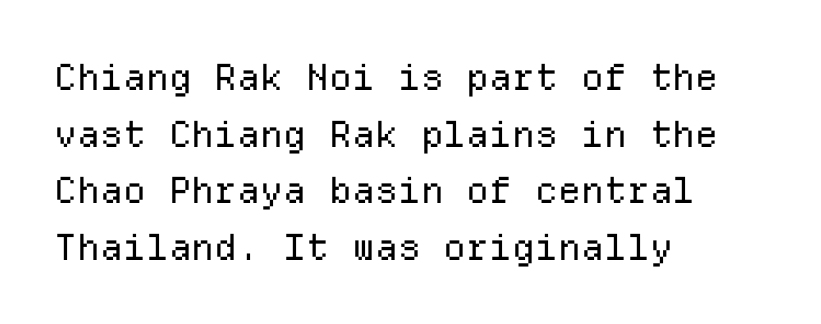
The image shows 36 px regular-weight sans-serif type, upright, monospaced; set left-aligned, normal line spacing (1.57x), normal letter spacing, not underlined; low stroke contrast and a medium x-height.
